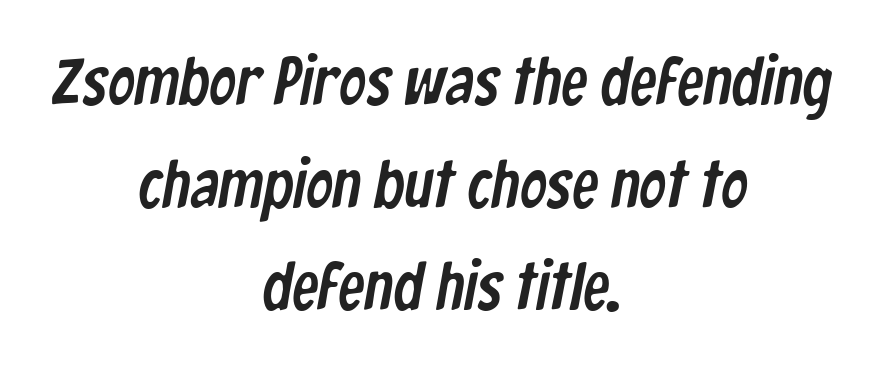
Q: Is the typeface a serif or a sans-serif typeface? A: Sans-serif.
Q: Is the text underlined? A: No.
Q: How is the paragraph aligned? A: Centered.
Q: Is the spacing between letters normal or unusually wide? A: Normal.
Q: Is the spacing between lines tight, normal or loose? A: Normal.
Q: Width (condensed, normal, or wide)? A: Condensed.
Q: Stroke contrast? A: Low.
Q: x-height? A: Medium.
Q: Monospaced? A: No.
